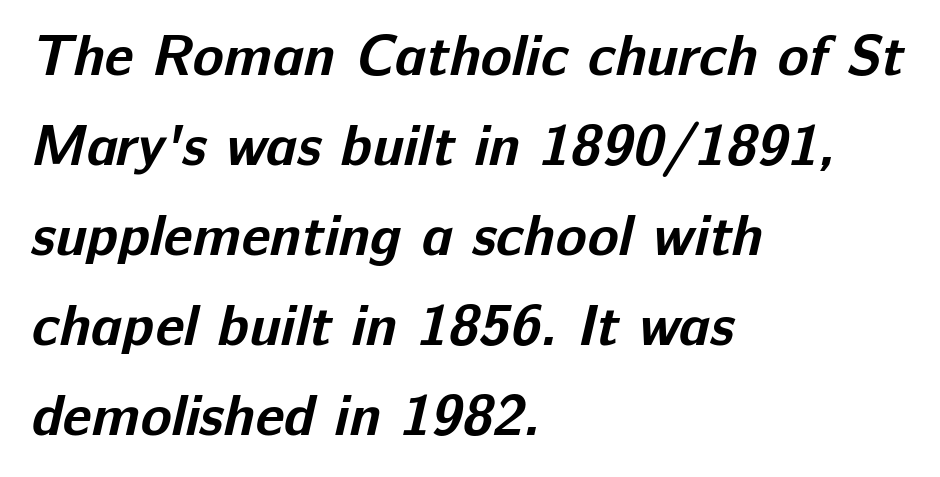
Q: Is the text bold? A: Yes.
Q: Is the typeface a serif or a sans-serif typeface? A: Sans-serif.
Q: Is the text underlined? A: No.
Q: How is the paragraph aligned? A: Left-aligned.
Q: Is the spacing between letters normal or unusually wide? A: Normal.
Q: Is the spacing between lines tight, normal or loose? A: Normal.
Q: Width (condensed, normal, or wide)? A: Normal.
Q: Stroke contrast? A: Low.
Q: x-height? A: Medium.
Q: Monospaced? A: No.
